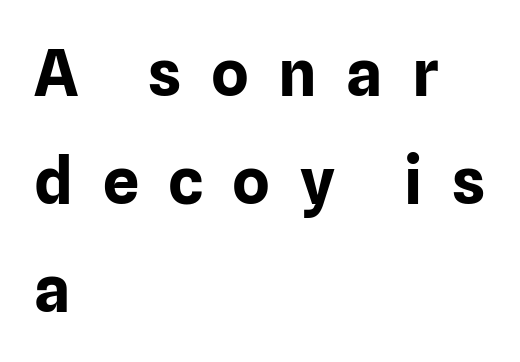
{"serif": "no", "italic": "no", "bold": "yes", "weight": "bold", "width": "normal", "stroke_contrast": "low", "x_height": "medium", "monospaced": "no", "underline": "no", "align": "left", "line_spacing": "normal", "line_spacing_ratio": 1.69, "letter_spacing": "wide", "letter_spacing_em": 0.46, "glyph_px": 64}
